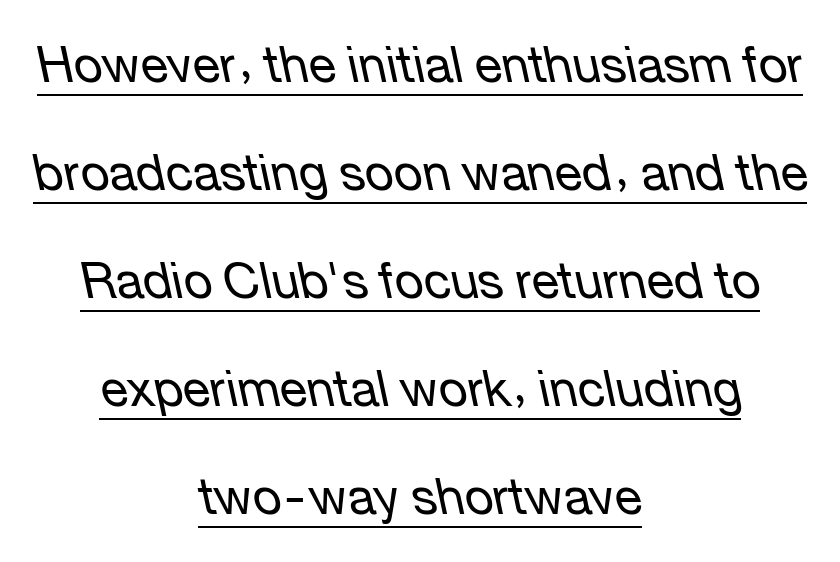
The image shows 50 px regular-weight type, italic (leaning left); set centered, loose line spacing (2.16x), normal letter spacing, underlined; low stroke contrast and a medium x-height.
